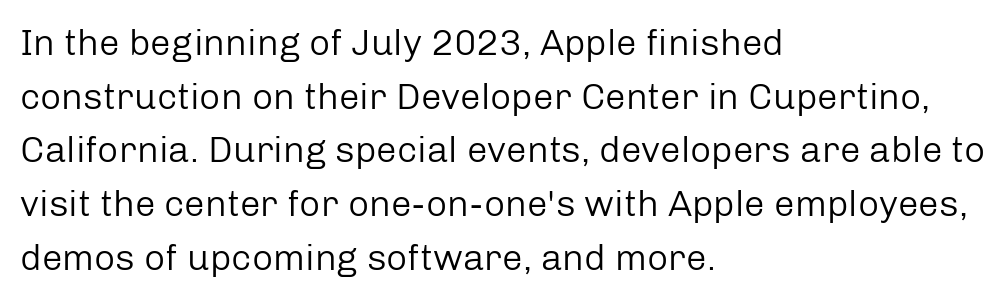
Q: Is the text bold? A: No.
Q: Is the text italic (slanted)? A: No, it is upright.
Q: Is the typeface a serif or a sans-serif typeface? A: Sans-serif.
Q: Is the text underlined? A: No.
Q: How is the paragraph aligned? A: Left-aligned.
Q: Is the spacing between letters normal or unusually wide? A: Normal.
Q: Is the spacing between lines tight, normal or loose? A: Normal.
Q: Width (condensed, normal, or wide)? A: Normal.
Q: Stroke contrast? A: Low.
Q: x-height? A: Medium.
Q: Monospaced? A: No.
